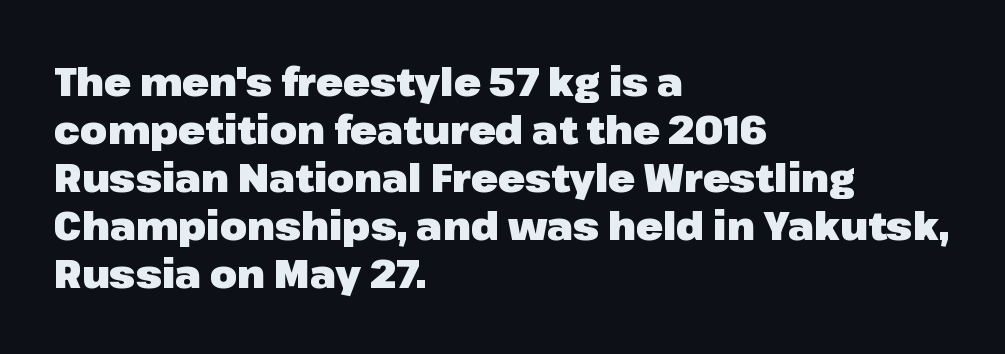
The image shows 39 px heavy sans-serif type, upright; set left-aligned, line spacing 1.23x, normal letter spacing, not underlined; low stroke contrast and a medium x-height.
